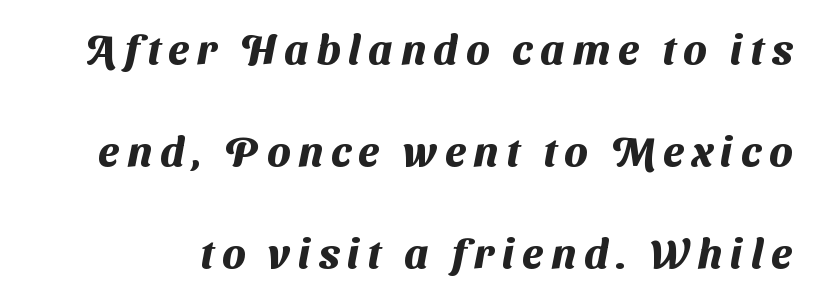
The image shows 42 px heavy sans-serif type; set loose line spacing (2.43x), not underlined; medium stroke contrast and a medium x-height.
